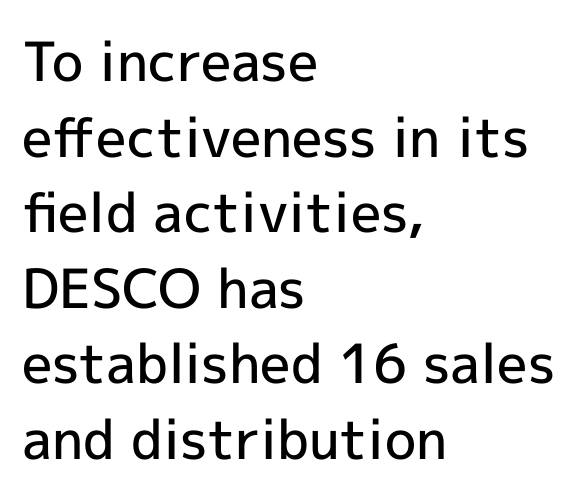
The image shows 54 px semibold sans-serif type, upright; set left-aligned, normal line spacing (1.4x), normal letter spacing, not underlined; a medium x-height.
